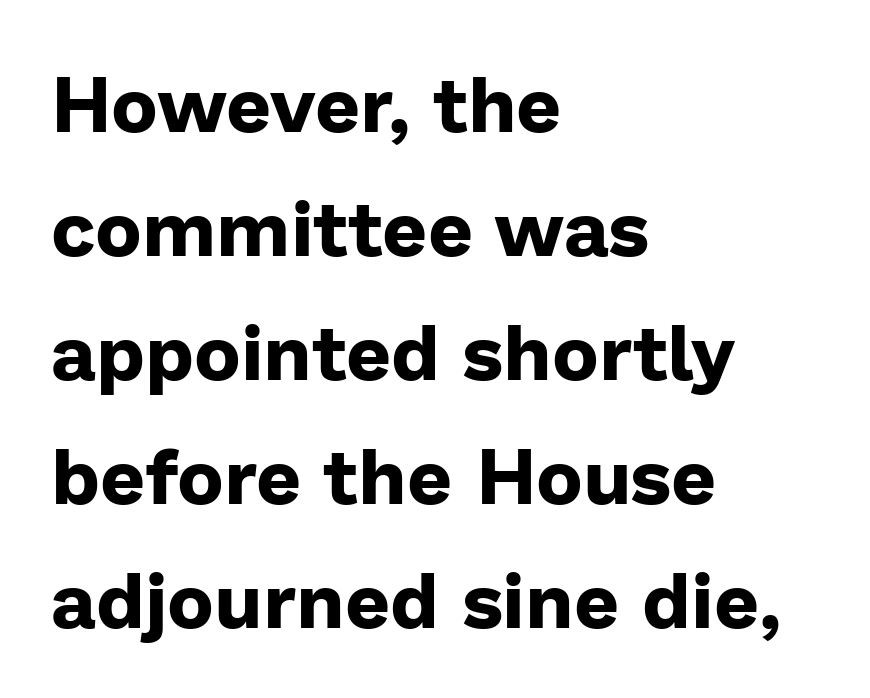
The image shows 79 px bold sans-serif type, upright; set left-aligned, normal line spacing (1.57x), normal letter spacing, not underlined; low stroke contrast and a medium x-height.
